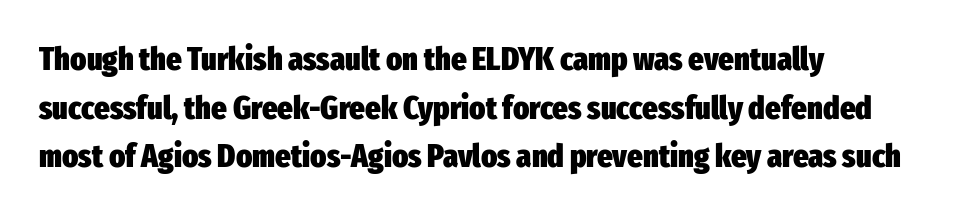
I'd describe the lettering as bold — thick and assertive. Type without underlining. Tracking here is standard; glyphs follow each other at the usual distance. Designer's note — italics off, roman on.
